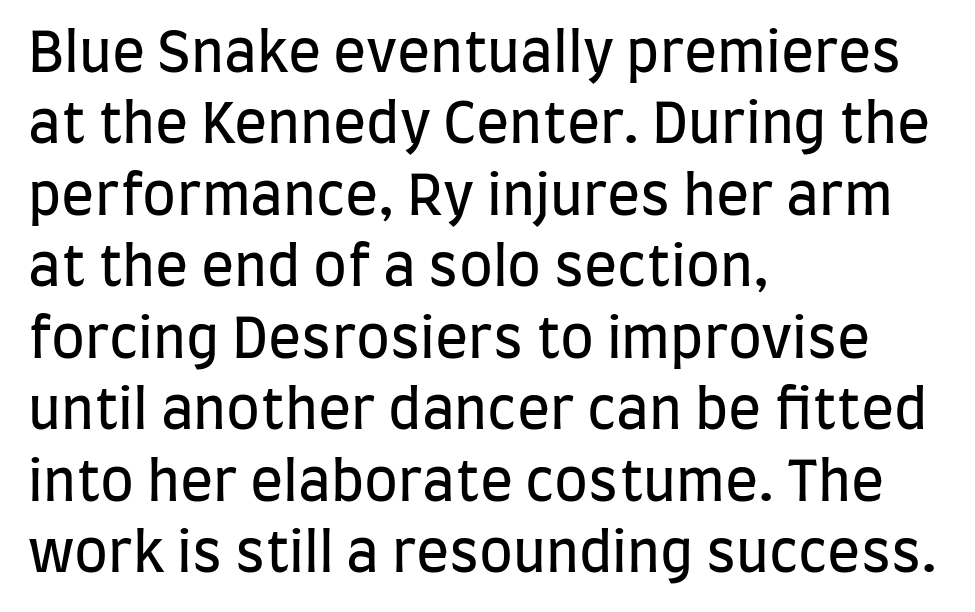
{"serif": "no", "italic": "no", "bold": "no", "weight": "regular", "width": "condensed", "stroke_contrast": "low", "x_height": "large", "monospaced": "no", "underline": "no", "align": "left", "line_spacing": "normal", "line_spacing_ratio": 1.3, "letter_spacing": "normal", "letter_spacing_em": 0.0, "glyph_px": 55}
